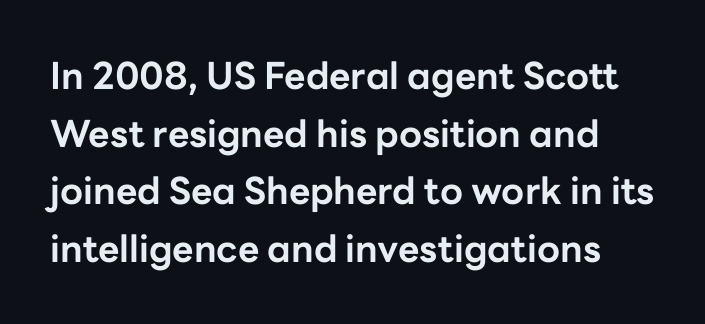
{"serif": "no", "italic": "no", "bold": "yes", "weight": "bold", "width": "normal", "stroke_contrast": "low", "x_height": "medium", "monospaced": "no", "underline": "no", "line_spacing": "normal", "line_spacing_ratio": 1.56, "letter_spacing": "normal", "letter_spacing_em": 0.0, "glyph_px": 37}
